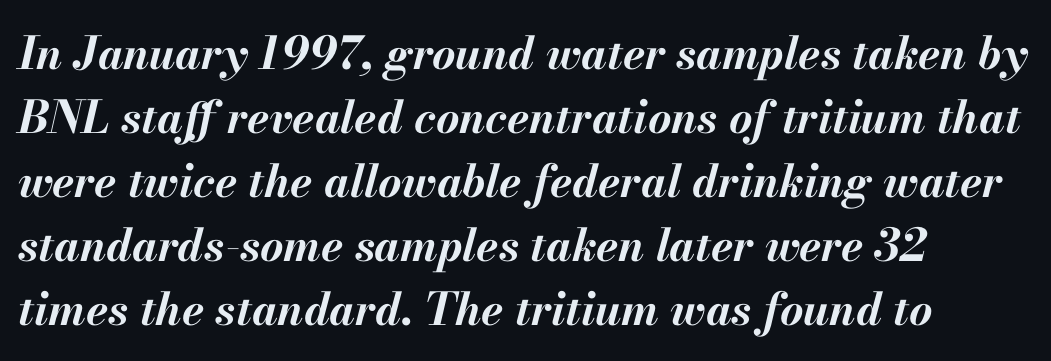
Regarding leading, the lines here are spaced in the standard way. Just letters on the line, the space beneath them empty. The ragged edge is on the right, which tells us the setting is flush left. Heavy, bold letterforms. You could not count columns in this text — the font is proportionally spaced.
